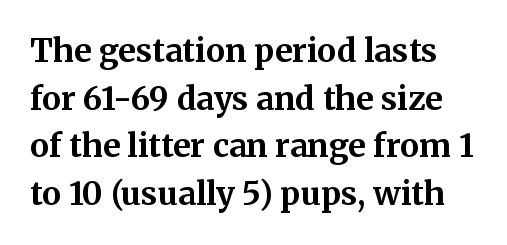
{"serif": "yes", "italic": "no", "bold": "yes", "weight": "bold", "width": "normal", "stroke_contrast": "medium", "x_height": "medium", "monospaced": "no", "underline": "no", "line_spacing": "normal", "line_spacing_ratio": 1.49, "letter_spacing": "normal", "letter_spacing_em": 0.0, "glyph_px": 32}
